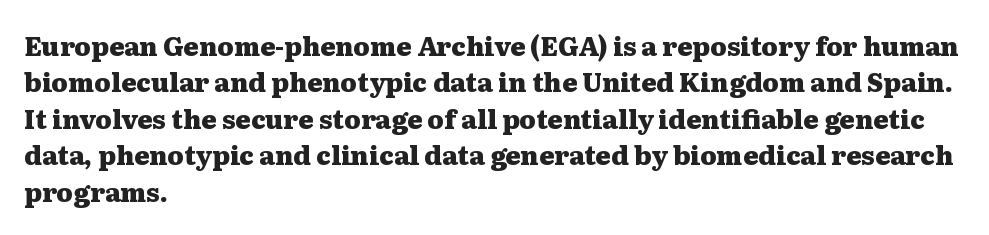
Characters remain perfectly vertical along every line. The passage is arranged the way most books set body copy — flush left. These lines sit exactly where default settings would place them. Nobody touched the tracking dial on this one. Descender tails drop into unmarked territory. Is the type bold? Yes — the strokes are clearly thick and heavy.
